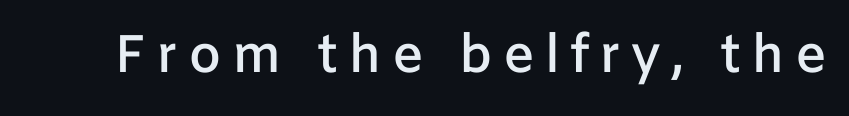
Q: Is the text bold? A: Semi-bold.
Q: Is the text italic (slanted)? A: No, it is upright.
Q: Is the typeface a serif or a sans-serif typeface? A: Sans-serif.
Q: Is the text underlined? A: No.
Q: Width (condensed, normal, or wide)? A: Normal.
Q: Stroke contrast? A: Low.
Q: x-height? A: Medium.
Q: Monospaced? A: No.
